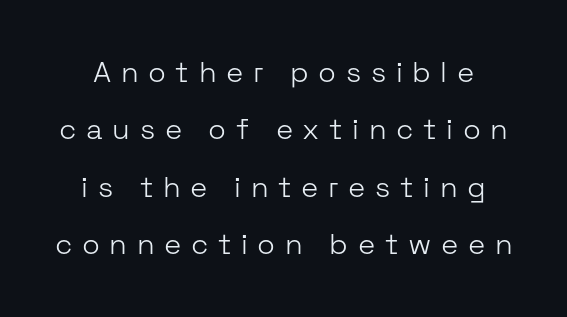
No feet cap the strokes, marking this as sans-serif type. Is the letter spacing exaggerated? Yes — the characters are pushed far apart. Each row of text sits above clean, open space. The type sits square on the baseline with zero lean. You could not count columns in this text — the font is proportionally spaced. Regarding leading, the lines here are spaced well apart.
